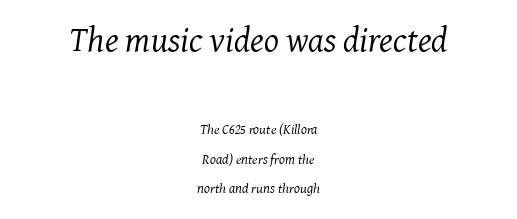
Q: Is the text bold? A: No.
Q: Is the text italic (slanted)? A: Yes, it leans right by about 7 degrees.
Q: Is the typeface a serif or a sans-serif typeface? A: Serif.
Q: Is the text underlined? A: No.
Q: How is the paragraph aligned? A: Centered.
Q: Is the spacing between letters normal or unusually wide? A: Normal.
Q: Is the spacing between lines tight, normal or loose? A: Loose.
Q: Which block of text is set in a larger size, the first (top) or the second (bottom)? A: The first (top) one.
Q: Width (condensed, normal, or wide)? A: Normal.
Q: Stroke contrast? A: Medium.
Q: x-height? A: Medium.
Q: Monospaced? A: No.
